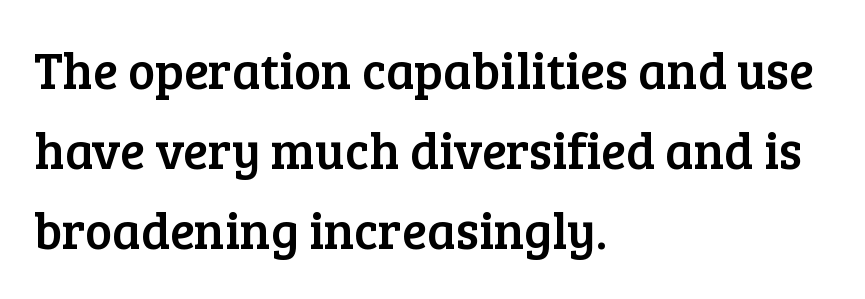
Q: Is the text italic (slanted)? A: No, it is upright.
Q: Is the typeface a serif or a sans-serif typeface? A: Serif.
Q: Is the text underlined? A: No.
Q: How is the paragraph aligned? A: Left-aligned.
Q: Is the spacing between letters normal or unusually wide? A: Normal.
Q: Is the spacing between lines tight, normal or loose? A: Normal.
Q: Width (condensed, normal, or wide)? A: Normal.
Q: Stroke contrast? A: Low.
Q: x-height? A: Medium.
Q: Monospaced? A: No.
